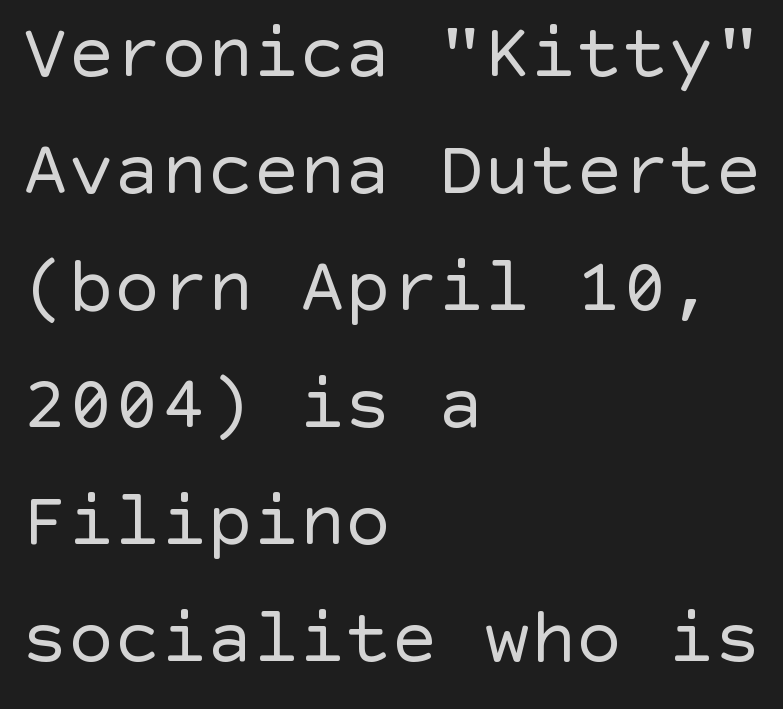
{"serif": "no", "italic": "no", "bold": "no", "weight": "regular", "width": "normal", "x_height": "large", "underline": "no", "align": "left", "line_spacing": "normal", "line_spacing_ratio": 1.52, "letter_spacing": "normal", "letter_spacing_em": 0.0, "glyph_px": 77}
